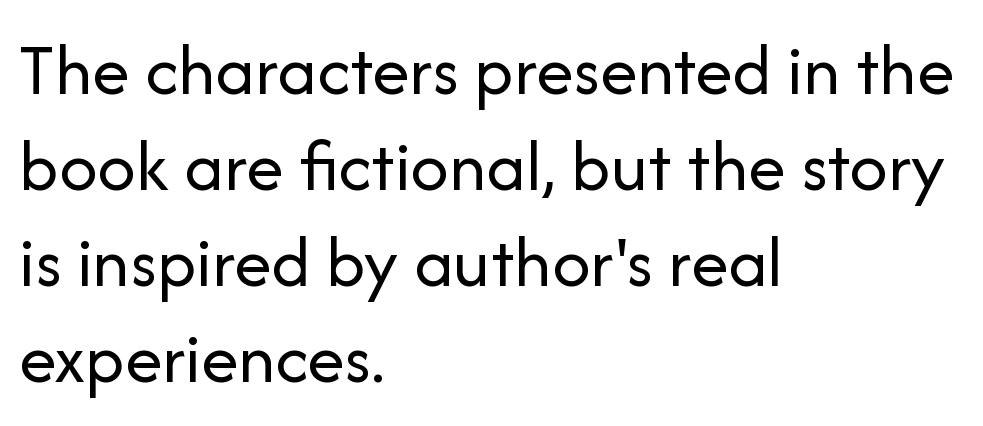
The image shows 75 px regular-weight sans-serif type, upright; set left-aligned, normal line spacing (1.28x), normal letter spacing, not underlined; low stroke contrast and a medium x-height.
